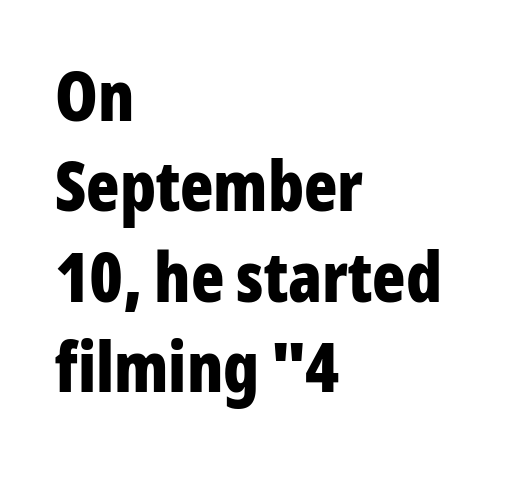
Q: Is the text bold? A: Yes.
Q: Is the text italic (slanted)? A: No, it is upright.
Q: Is the typeface a serif or a sans-serif typeface? A: Sans-serif.
Q: Is the text underlined? A: No.
Q: How is the paragraph aligned? A: Left-aligned.
Q: Is the spacing between letters normal or unusually wide? A: Normal.
Q: Is the spacing between lines tight, normal or loose? A: Normal.
Q: Width (condensed, normal, or wide)? A: Condensed.
Q: Stroke contrast? A: Low.
Q: x-height? A: Medium.
Q: Monospaced? A: No.
